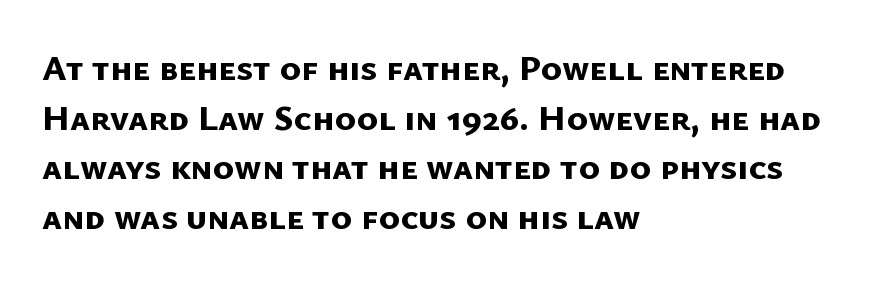
You could call the tracking neutral — neither tight nor loose. Think of a printed novel: that variable character pitch is what you see here. Is this a sans? Yes — the strokes have no serifs. The setting favours the left margin, as ordinary paragraphs usually do. The baseline area is clear.
